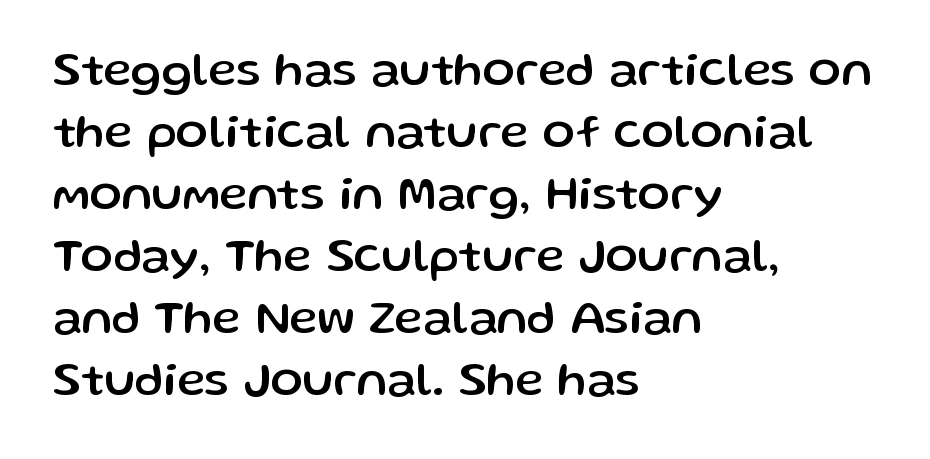
The image shows 48 px sans-serif type, upright; set left-aligned, normal line spacing (1.29x), normal letter spacing, not underlined; low stroke contrast and a medium x-height.
